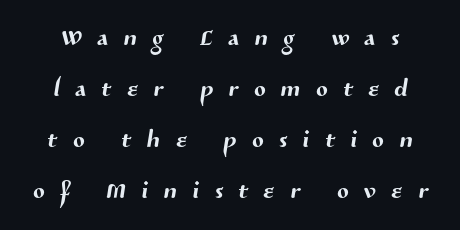
Q: Is the typeface a serif or a sans-serif typeface? A: Sans-serif.
Q: Is the text underlined? A: No.
Q: How is the paragraph aligned? A: Centered.
Q: Is the spacing between letters normal or unusually wide? A: Unusually wide.
Q: Is the spacing between lines tight, normal or loose? A: Normal.
Q: Width (condensed, normal, or wide)? A: Normal.
Q: Stroke contrast? A: Medium.
Q: x-height? A: Medium.
Q: Monospaced? A: No.
